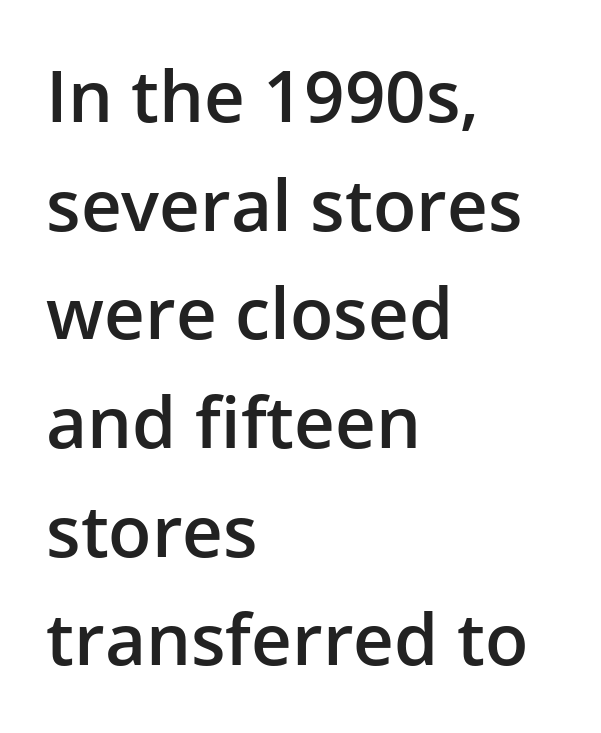
The image shows 71 px semibold sans-serif type, upright; set left-aligned, normal line spacing (1.53x), normal letter spacing, not underlined; low stroke contrast and a medium x-height.
